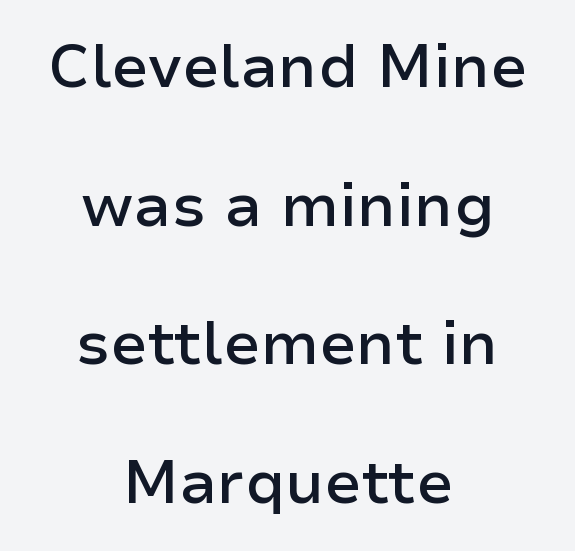
{"serif": "no", "italic": "no", "bold": "semi", "weight": "semibold", "width": "normal", "stroke_contrast": "low", "x_height": "medium", "monospaced": "no", "underline": "no", "align": "center", "line_spacing": "loose", "line_spacing_ratio": 2.31, "letter_spacing": "normal", "letter_spacing_em": 0.0, "glyph_px": 60}
